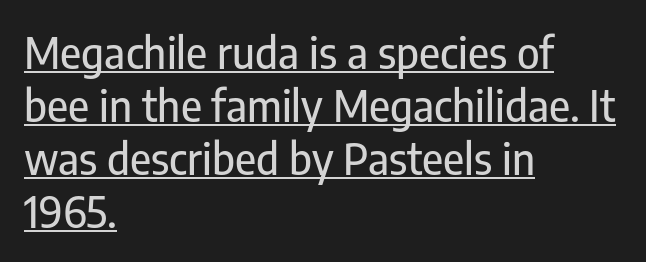
The image shows 43 px condensed sans-serif type, upright; set left-aligned, line spacing 1.23x, normal letter spacing, underlined; low stroke contrast and a medium x-height.
